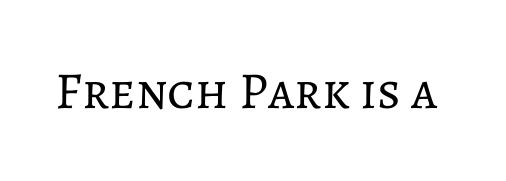
The image shows 52 px regular-weight type, upright; set normal letter spacing, not underlined; low stroke contrast and a medium x-height.
